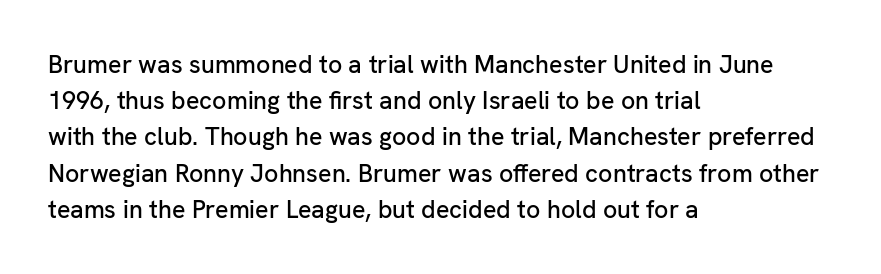
{"italic": "no", "underline": "no", "align": "left", "line_spacing": "normal", "line_spacing_ratio": 1.45, "letter_spacing": "normal", "letter_spacing_em": 0.0, "glyph_px": 25}
